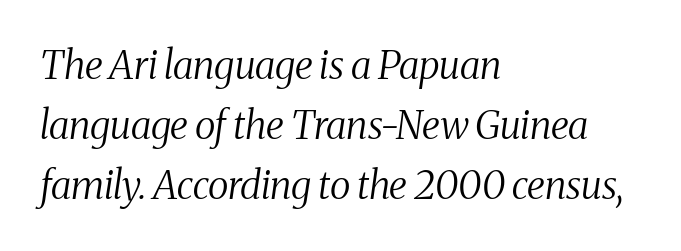
{"serif": "yes", "italic": "yes", "lean": "right", "slant_degrees": 8, "bold": "no", "weight": "regular", "width": "condensed", "stroke_contrast": "medium", "x_height": "medium", "monospaced": "no", "underline": "no", "align": "left", "line_spacing": "normal", "line_spacing_ratio": 1.54, "letter_spacing": "normal", "letter_spacing_em": 0.0, "glyph_px": 39}
